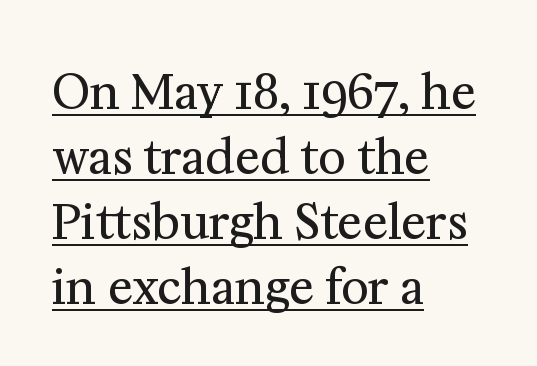
A classic flush-left, rag-right setting is used for this passage. Are there feet on the stems? There are — it's a serif. The letters sit at their default tracking, neither squeezed nor spread. Summary of vertical rhythm: regular, with standard interline spacing. No extra ink here — the face is not bold. Does the lettering tilt? It doesn't — this is upright.
